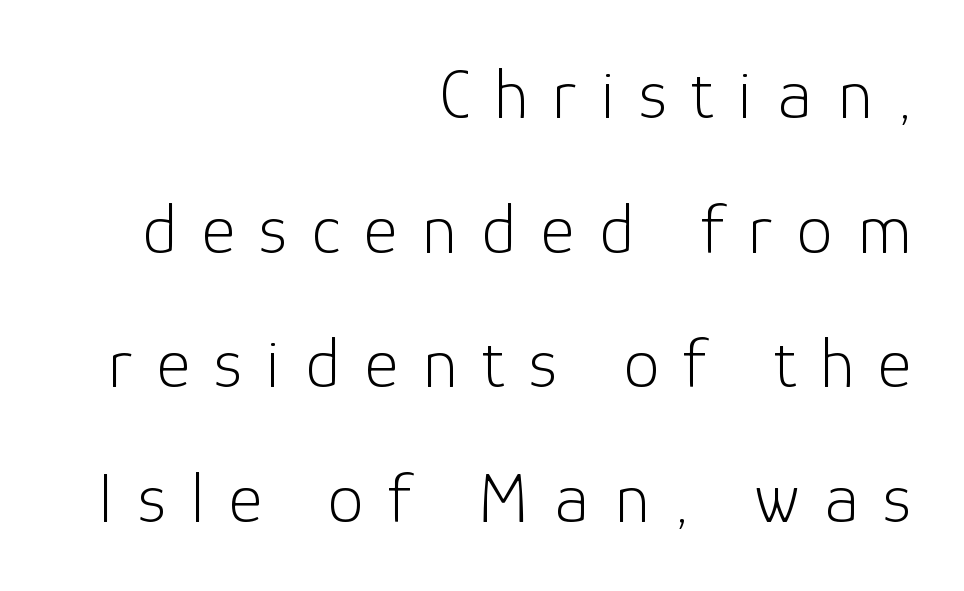
The text was rendered using a sans face with plain stroke endings. The letterforms sit at book weight or below. These lines are rendered in a variable-pitch font. The strip under each line holds only bare page. Characters follow at a spacing far wider than the type designer built in.
